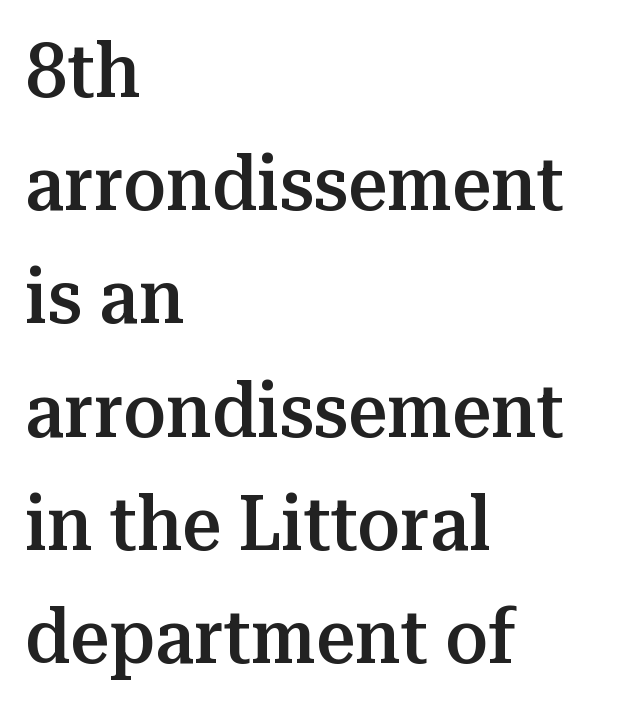
Tall strokes in this sample are plumb rather than angled. Whoever set this chose a conventional vertical rhythm. The ragged edge is on the right, which tells us the setting is flush left. The letters advance in unequal steps, a hallmark of proportional type.
